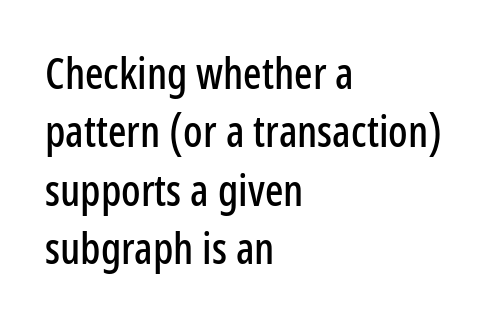
{"serif": "no", "italic": "no", "width": "condensed", "stroke_contrast": "low", "x_height": "medium", "monospaced": "no", "underline": "no", "align": "left", "line_spacing": "normal", "line_spacing_ratio": 1.36, "letter_spacing": "normal", "letter_spacing_em": 0.0, "glyph_px": 43}
